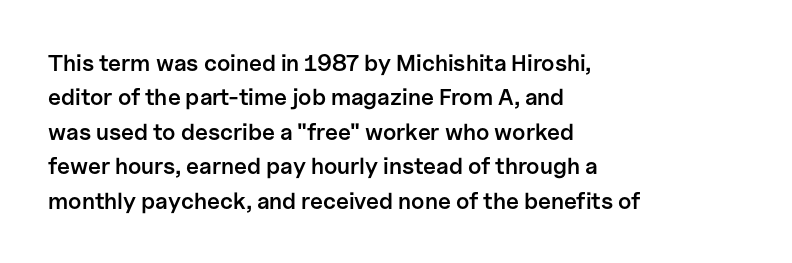
The sample has been set in demibold, a notch under bold. Students, observe: this is what conventionally led text looks like. All the whitespace from short lines collects on the right. Descenders are the only things crossing below the line.
